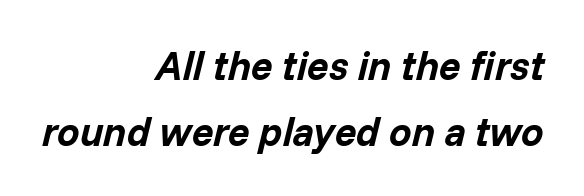
The image shows 40 px bold type, italic (leaning right); set right-aligned, normal line spacing (1.64x), normal letter spacing, not underlined; low stroke contrast and a medium x-height.
